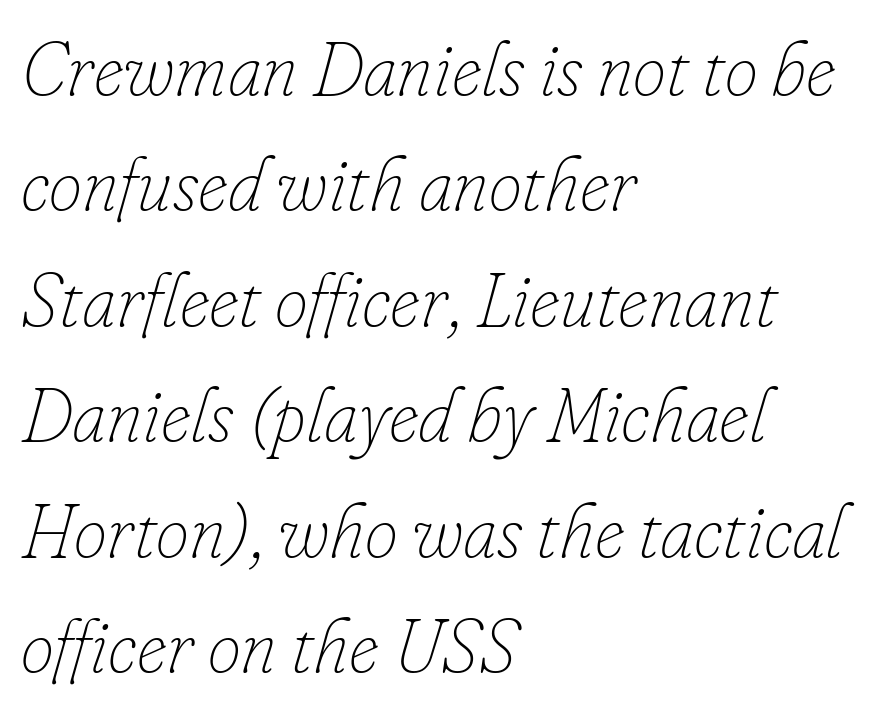
The typesetter chose a ragged-right arrangement here. Beneath every word, the page is bare. This is oblique type, the kind used for emphasis or titles. Character widths vary here, with narrow letters taking less room than wide ones.
